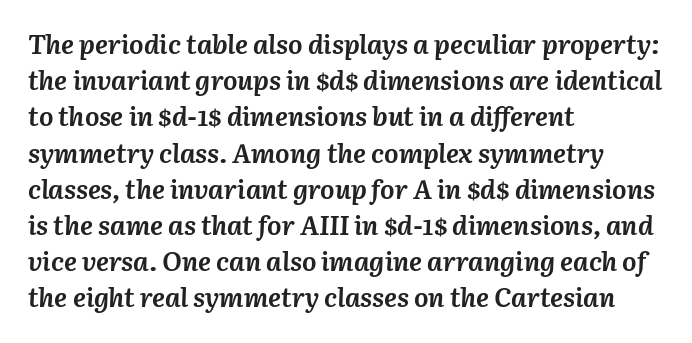
Q: Is the text bold? A: Yes.
Q: Is the text italic (slanted)? A: Yes, it leans right by about 3 degrees.
Q: Is the text underlined? A: No.
Q: How is the paragraph aligned? A: Left-aligned.
Q: Is the spacing between letters normal or unusually wide? A: Normal.
Q: Is the spacing between lines tight, normal or loose? A: Normal.
